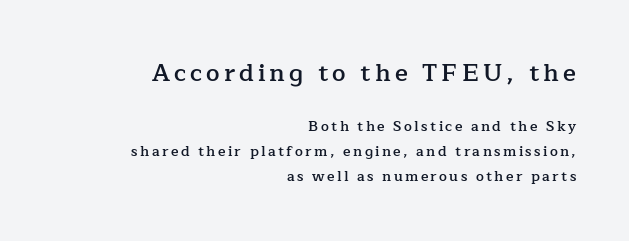
Notice how the passage keeps a crisp vertical edge on the right only. The typography opts for an upright posture over an oblique one. Semibold letterforms, between regular and bold. The initial chunk of copy outweighs the following chunk in type size. Underline: absent.
